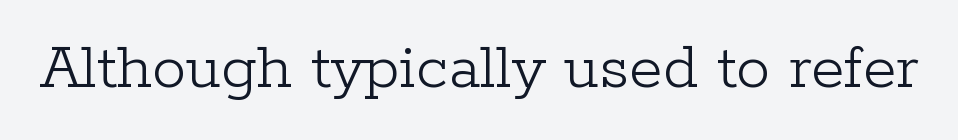
Q: Is the text bold? A: No.
Q: Is the text italic (slanted)? A: No, it is upright.
Q: Is the typeface a serif or a sans-serif typeface? A: Serif.
Q: Is the text underlined? A: No.
Q: Is the spacing between letters normal or unusually wide? A: Normal.
Q: Width (condensed, normal, or wide)? A: Normal.
Q: Stroke contrast? A: Low.
Q: x-height? A: Medium.
Q: Monospaced? A: No.
